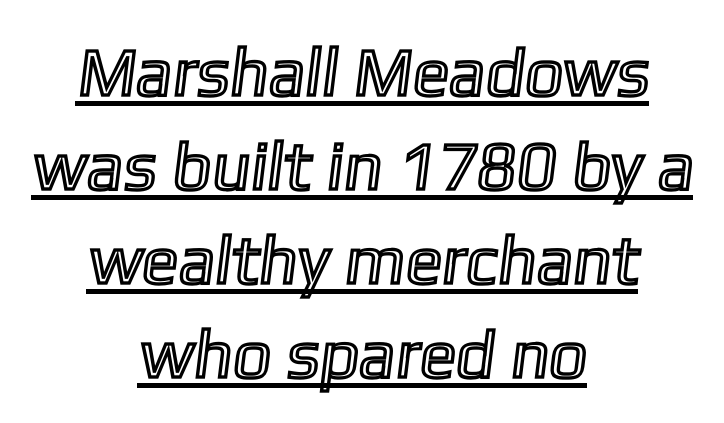
This sample has the flowing, uneven cadence of proportional lettering. The lines are quadded center. Baseline-to-baseline distance is the conventional proportion of letter height. The gaps between neighbouring characters are ordinary and unremarkable. A typographer would call this underscored text.
